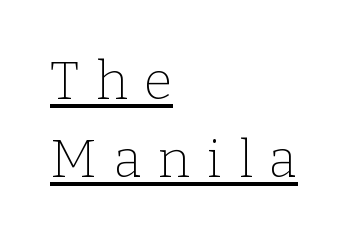
Summary of weight: not heavy and not bold. The passage shown is underscored from start to finish. The tracking reads as deliberately expanded to a designer's eye. Are there feet on the stems? There are — it's a serif. Visually the block forms a straight wall on the left and a jagged coastline on the right.
